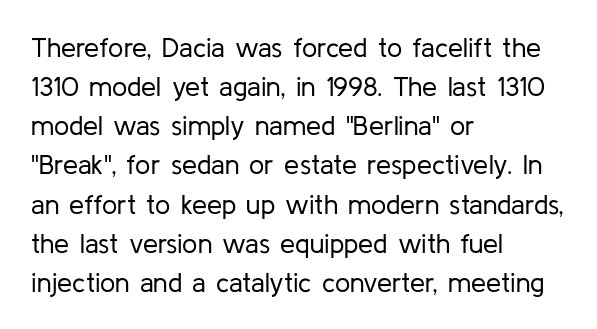
Default kerning and tracking; the words read as compact shapes. No heavy texture on the line: the type isn't bold. A roman cut, with each character standing at attention. Notice how the passage keeps a crisp vertical edge on the left only. Bare-footed words on every line.
